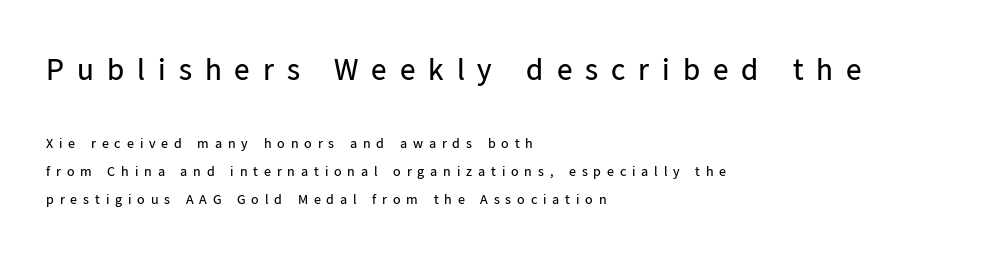
The image shows 31 px regular-weight sans-serif type, upright; set left-aligned, loose line spacing (1.99x), unusually wide letter spacing (+0.42 em), not underlined; the first (top) block is 2.21x larger; low stroke contrast and a medium x-height.
